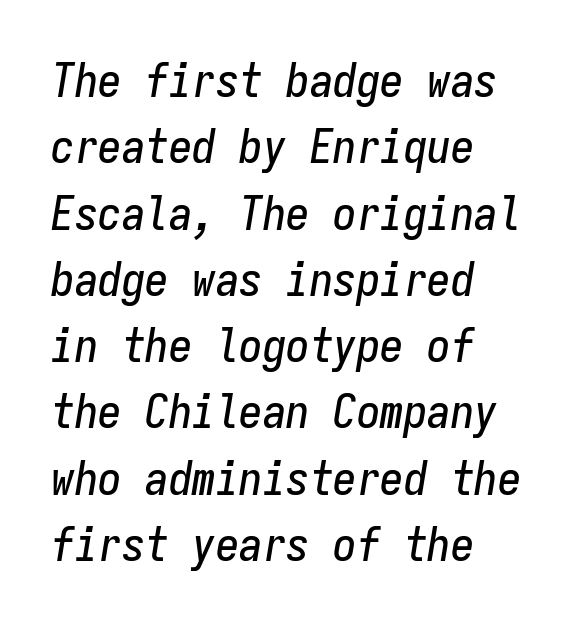
{"italic": "yes", "lean": "right", "slant_degrees": 9, "width": "condensed", "stroke_contrast": "low", "x_height": "medium", "monospaced": "yes", "underline": "no", "align": "left", "line_spacing": "normal", "line_spacing_ratio": 1.41, "letter_spacing": "normal", "letter_spacing_em": 0.0, "glyph_px": 47}
